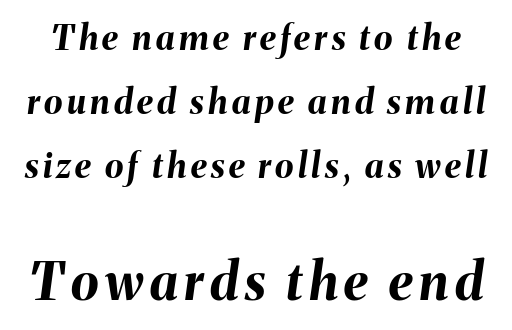
The image shows 51 px bold type, italic (leaning right); set line spacing 1.88x, not underlined; the second (bottom) block is 1.5x larger; medium stroke contrast and a medium x-height.
